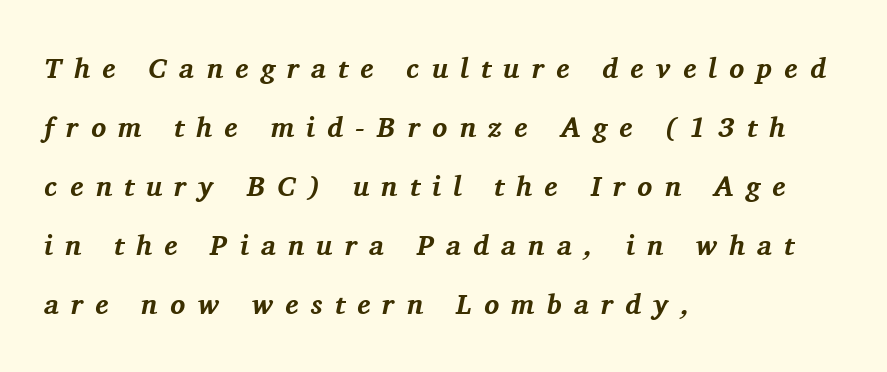
The image shows 28 px bold serif type, italic (leaning right); set left-aligned, loose line spacing (2.11x), unusually wide letter spacing (+0.44 em), not underlined; medium stroke contrast and a medium x-height.
